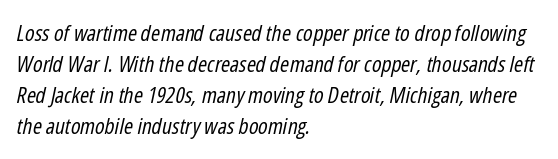
{"italic": "yes", "lean": "right", "slant_degrees": 12, "bold": "no", "underline": "no", "align": "left", "line_spacing": "normal", "line_spacing_ratio": 1.41, "letter_spacing": "normal", "letter_spacing_em": 0.0, "glyph_px": 22}
